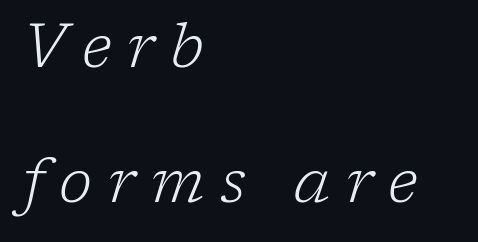
{"serif": "yes", "italic": "yes", "lean": "right", "slant_degrees": 17, "bold": "no", "weight": "light", "width": "normal", "stroke_contrast": "low", "x_height": "medium", "monospaced": "no", "underline": "no", "align": "left", "line_spacing": "loose", "line_spacing_ratio": 2.22, "letter_spacing": "wide", "letter_spacing_em": 0.26, "glyph_px": 61}
